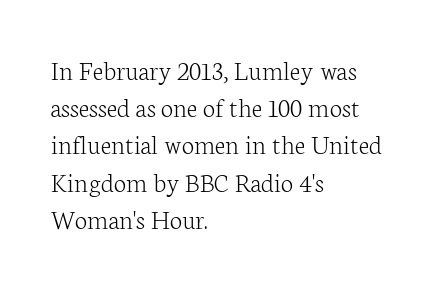
{"serif": "yes", "italic": "no", "bold": "no", "weight": "light", "width": "normal", "stroke_contrast": "low", "x_height": "medium", "monospaced": "no", "underline": "no", "align": "left", "line_spacing": "normal", "line_spacing_ratio": 1.33, "letter_spacing": "normal", "letter_spacing_em": 0.0, "glyph_px": 28}
